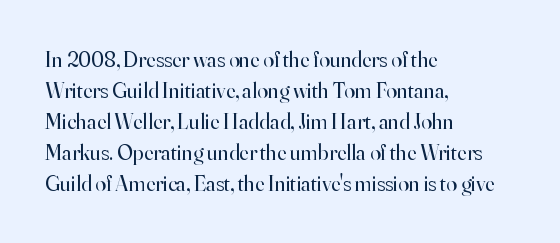
Q: Is the text bold? A: No.
Q: Is the text italic (slanted)? A: No, it is upright.
Q: Is the text underlined? A: No.
Q: How is the paragraph aligned? A: Left-aligned.
Q: Is the spacing between letters normal or unusually wide? A: Normal.
Q: Is the spacing between lines tight, normal or loose? A: Normal.
